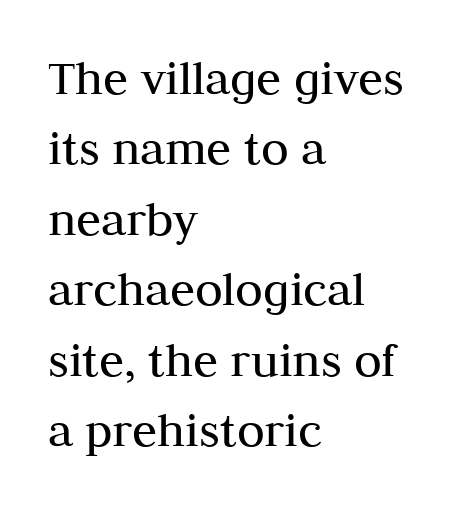
{"serif": "yes", "italic": "no", "bold": "no", "weight": "regular", "width": "normal", "stroke_contrast": "medium", "x_height": "medium", "monospaced": "no", "underline": "no", "align": "left", "line_spacing": "normal", "line_spacing_ratio": 1.38, "letter_spacing": "normal", "letter_spacing_em": 0.0, "glyph_px": 51}
